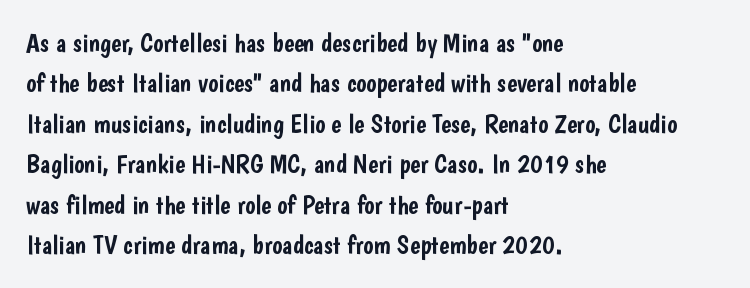
The image shows 27 px text type, upright; set left-aligned, normal line spacing (1.5x), normal letter spacing, not underlined.
